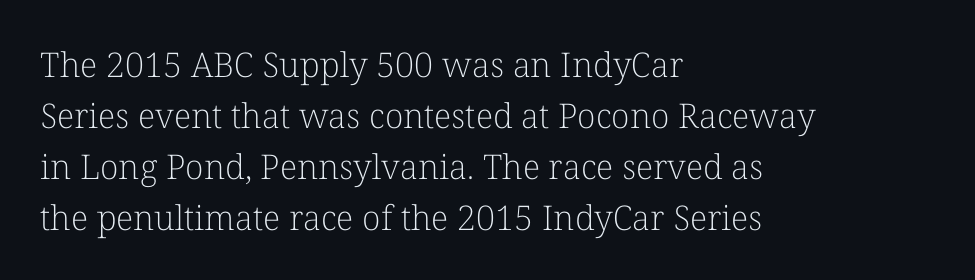
The image shows 34 px light serif type, upright; set left-aligned, normal line spacing (1.5x), normal letter spacing, not underlined; low stroke contrast and a medium x-height.
